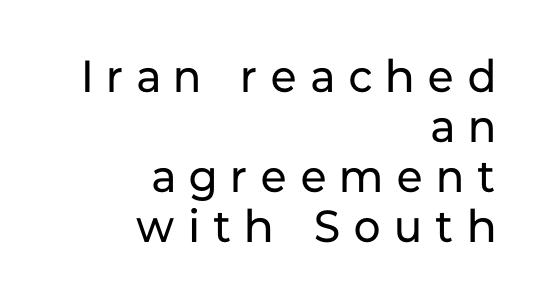
{"serif": "no", "italic": "no", "bold": "no", "weight": "regular", "width": "normal", "stroke_contrast": "low", "x_height": "medium", "monospaced": "no", "underline": "no", "align": "right", "line_spacing": "tight", "line_spacing_ratio": 1.11, "letter_spacing": "wide", "letter_spacing_em": 0.32, "glyph_px": 45}
